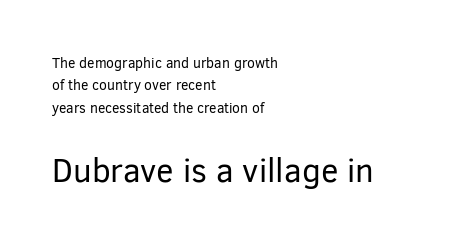
Q: Is the text bold? A: No.
Q: Is the text italic (slanted)? A: No, it is upright.
Q: Is the typeface a serif or a sans-serif typeface? A: Sans-serif.
Q: Is the text underlined? A: No.
Q: How is the paragraph aligned? A: Left-aligned.
Q: Is the spacing between letters normal or unusually wide? A: Normal.
Q: Is the spacing between lines tight, normal or loose? A: Normal.
Q: Which block of text is set in a larger size, the first (top) or the second (bottom)? A: The second (bottom) one.
Q: Width (condensed, normal, or wide)? A: Normal.
Q: Stroke contrast? A: Low.
Q: x-height? A: Medium.
Q: Monospaced? A: No.
